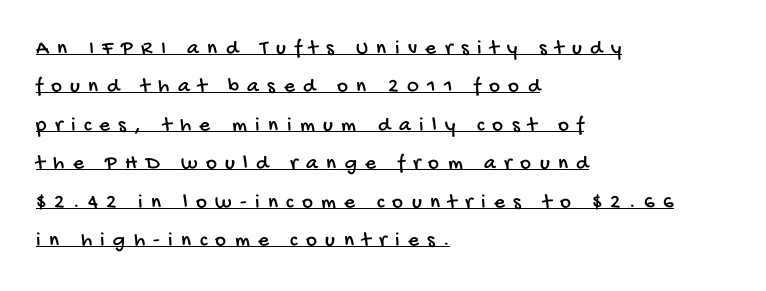
Q: Is the text underlined? A: Yes.
Q: How is the paragraph aligned? A: Left-aligned.
Q: Is the spacing between letters normal or unusually wide? A: Unusually wide.
